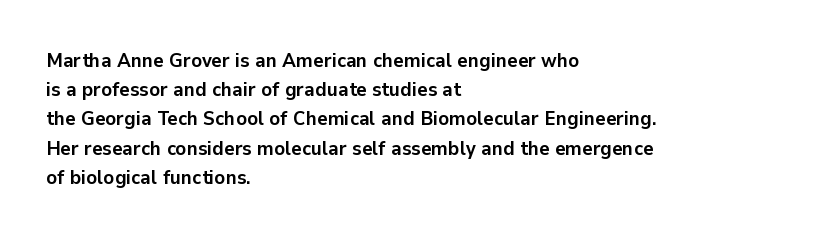
The image shows 20 px bold type, upright; set left-aligned, normal line spacing (1.46x), normal letter spacing, not underlined.
